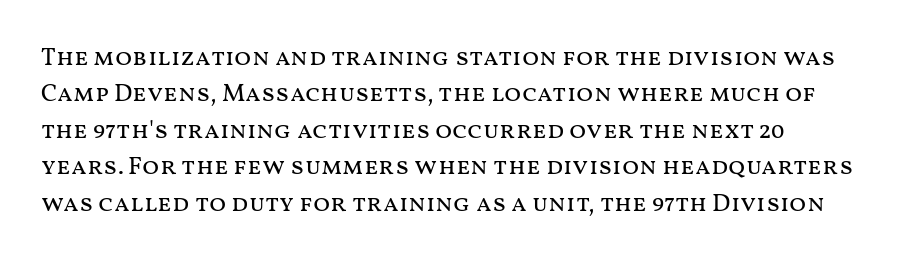
{"italic": "no", "bold": "no", "underline": "no", "line_spacing": "normal", "line_spacing_ratio": 1.46, "letter_spacing": "normal", "letter_spacing_em": 0.0, "glyph_px": 25}
